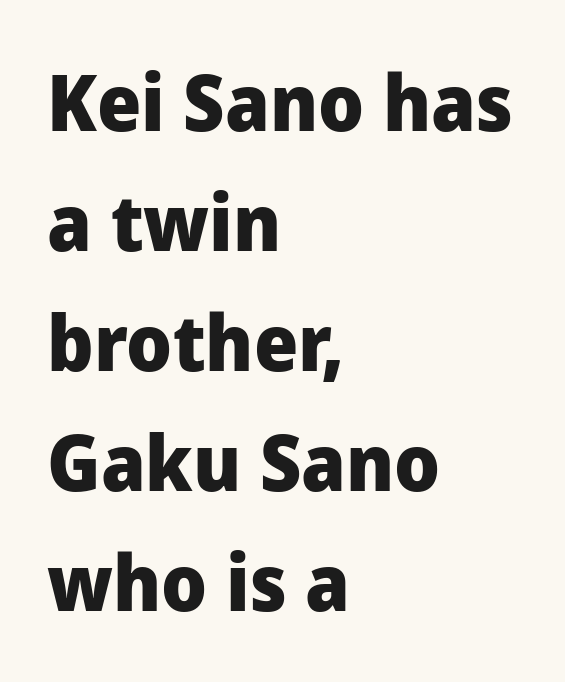
The image shows 78 px heavy sans-serif type, upright; set left-aligned, normal line spacing (1.54x), normal letter spacing, not underlined; low stroke contrast and a medium x-height.
